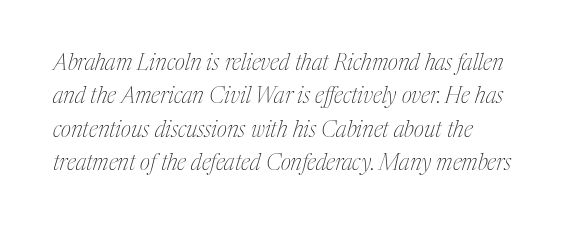
{"italic": "yes", "lean": "right", "slant_degrees": 17, "bold": "no", "underline": "no", "align": "left", "line_spacing": "normal", "line_spacing_ratio": 1.52, "letter_spacing": "normal", "letter_spacing_em": 0.0, "glyph_px": 22}
